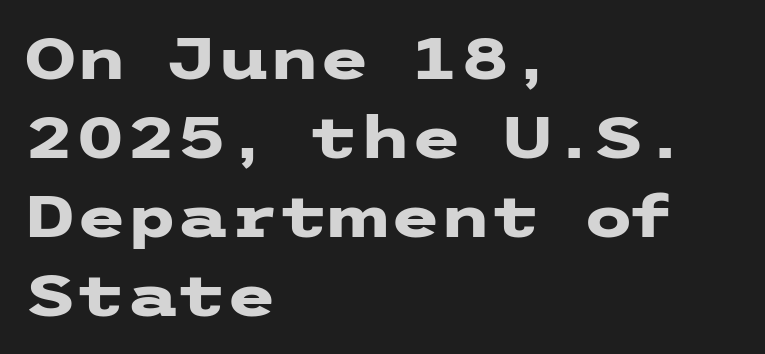
Normally led — the rows are evenly, conventionally spaced. How are the letters spaced? Ordinarily, with no added tracking. Short and long lines alike share a common starting point at left. A bare baseline throughout the passage.
